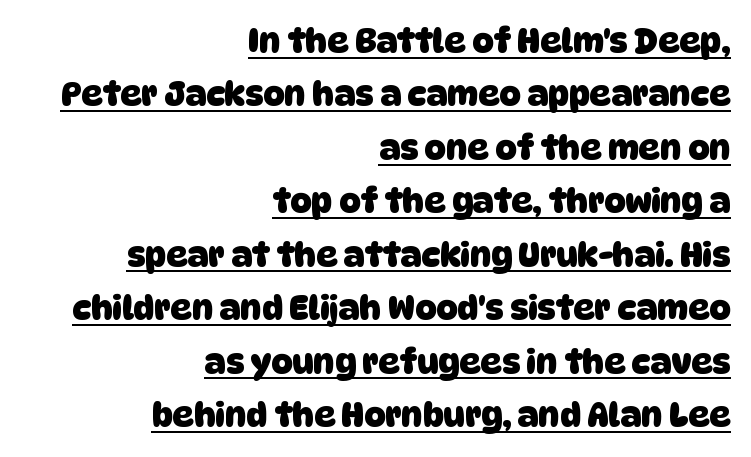
{"serif": "no", "bold": "yes", "weight": "heavy", "width": "normal", "stroke_contrast": "low", "x_height": "large", "monospaced": "no", "underline": "yes", "align": "right", "line_spacing": "normal", "line_spacing_ratio": 1.62, "letter_spacing": "normal", "letter_spacing_em": 0.0, "glyph_px": 33}
